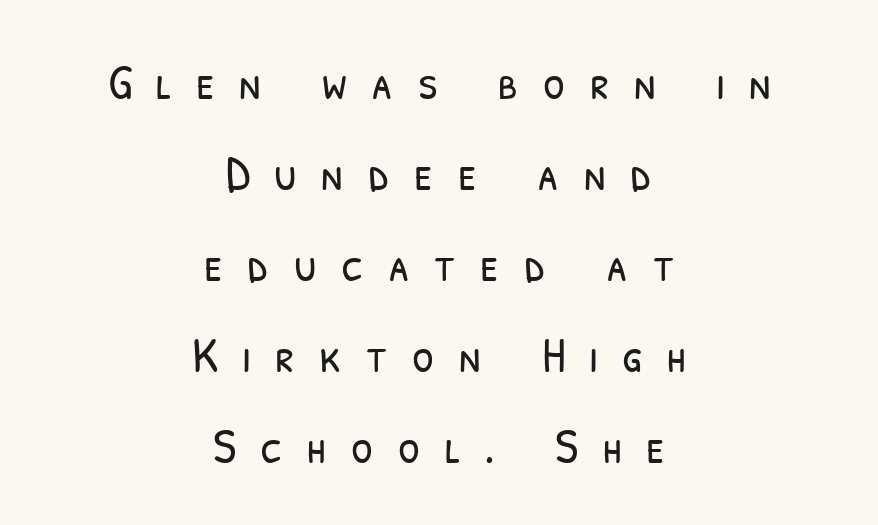
{"serif": "no", "bold": "no", "weight": "light", "width": "condensed", "stroke_contrast": "low", "x_height": "medium", "monospaced": "no", "underline": "no", "align": "center", "line_spacing_ratio": 1.82, "letter_spacing": "wide", "letter_spacing_em": 0.49, "glyph_px": 50}
